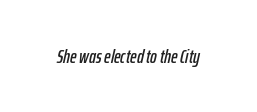
The image shows 20 px text type, italic (leaning right); set normal letter spacing, not underlined.
